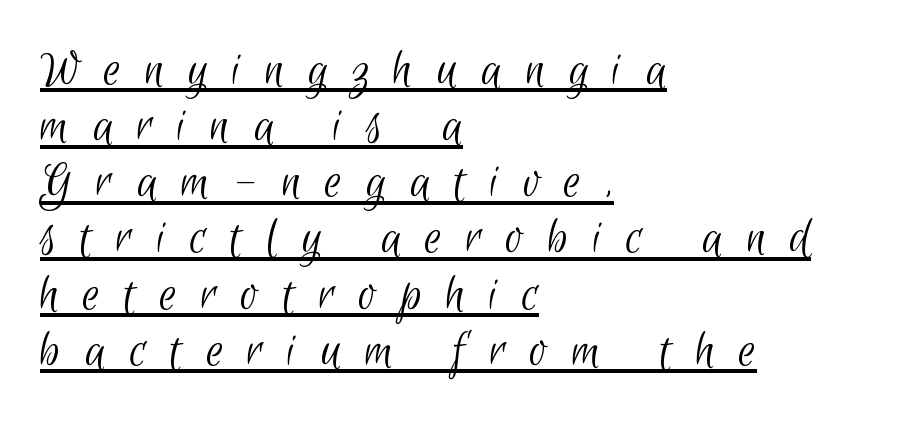
{"serif": "no", "bold": "no", "weight": "light", "width": "condensed", "stroke_contrast": "low", "x_height": "small", "monospaced": "no", "underline": "yes", "align": "left", "line_spacing": "tight", "line_spacing_ratio": 1.04, "letter_spacing": "wide", "letter_spacing_em": 0.44, "glyph_px": 54}
